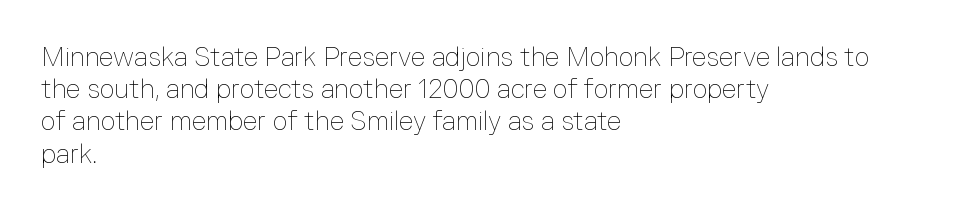
The image shows 26 px text type, upright; set left-aligned, line spacing 1.24x, normal letter spacing, not underlined.
